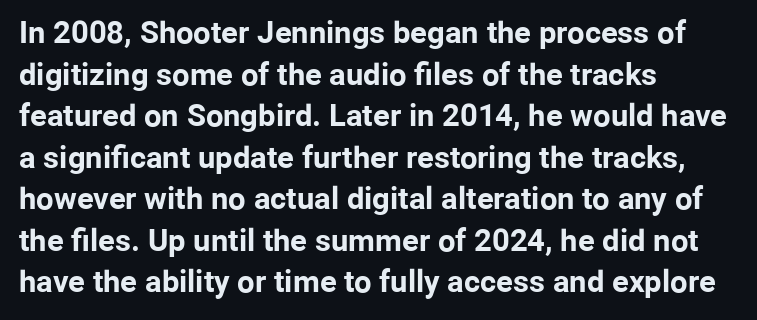
{"serif": "no", "italic": "no", "bold": "yes", "weight": "bold", "width": "normal", "stroke_contrast": "low", "x_height": "medium", "monospaced": "no", "underline": "no", "align": "left", "line_spacing": "normal", "line_spacing_ratio": 1.34, "letter_spacing": "normal", "letter_spacing_em": 0.0, "glyph_px": 31}
